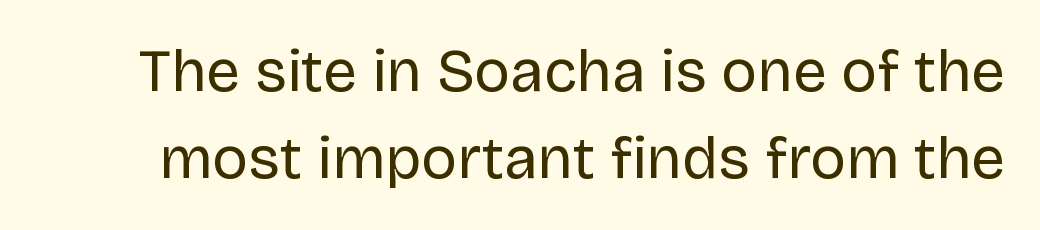
The image shows 60 px regular-weight sans-serif type, upright; set normal line spacing (1.45x), normal letter spacing, not underlined; low stroke contrast and a large x-height.
